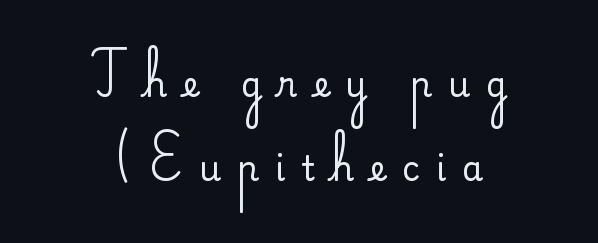
{"serif": "yes", "italic": "no", "width": "normal", "stroke_contrast": "medium", "x_height": "small", "monospaced": "no", "underline": "no", "align": "center", "line_spacing": "loose", "line_spacing_ratio": 2.48, "letter_spacing": "wide", "letter_spacing_em": 0.48, "glyph_px": 34}
